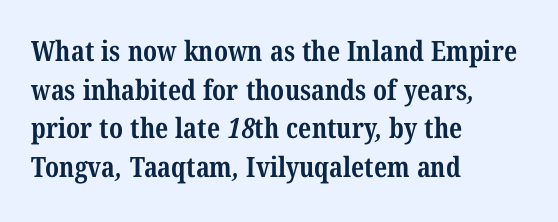
The image shows 28 px bold, condensed serif type; set left-aligned, normal line spacing (1.38x), normal letter spacing, not underlined; medium stroke contrast and a medium x-height.
